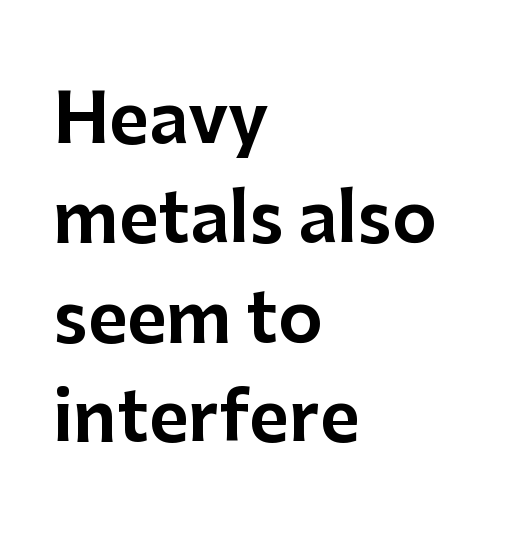
The image shows 68 px sans-serif type, upright; set left-aligned, normal line spacing (1.46x), normal letter spacing, not underlined; low stroke contrast and a medium x-height.
